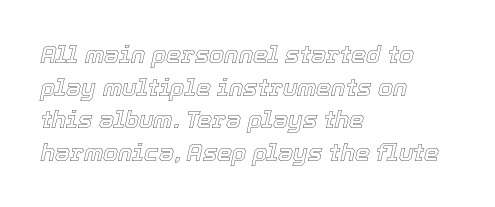
Where is the straight margin? On the left. These lines keep a tight, regular rhythm from letter to letter. This block has exactly the height ordinary leading produces. Letters rest on an invisible, unmarked baseline.
